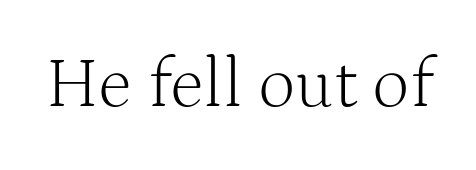
Q: Is the text bold? A: No.
Q: Is the text italic (slanted)? A: No, it is upright.
Q: Is the typeface a serif or a sans-serif typeface? A: Serif.
Q: Is the text underlined? A: No.
Q: Is the spacing between letters normal or unusually wide? A: Normal.
Q: Width (condensed, normal, or wide)? A: Normal.
Q: Stroke contrast? A: Medium.
Q: x-height? A: Medium.
Q: Monospaced? A: No.
